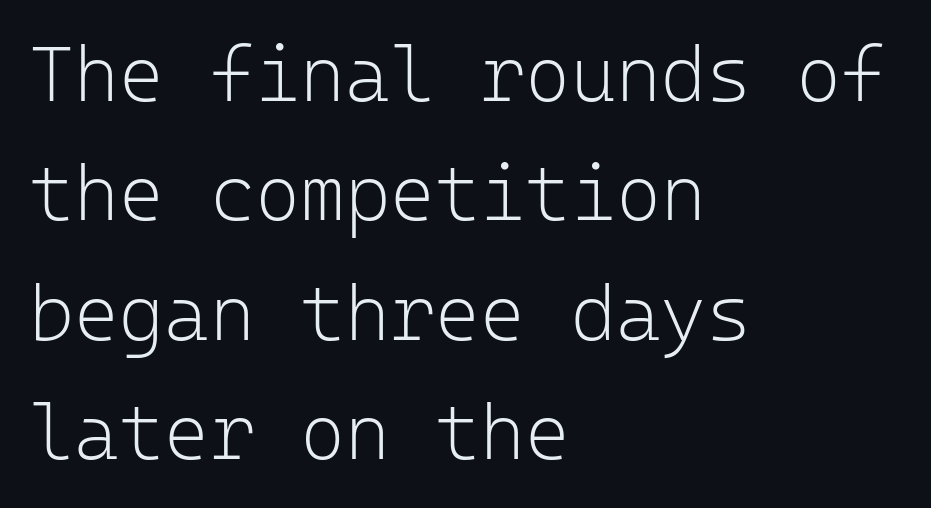
Q: Is the text bold? A: No.
Q: Is the text italic (slanted)? A: No, it is upright.
Q: Is the typeface a serif or a sans-serif typeface? A: Sans-serif.
Q: Is the text underlined? A: No.
Q: How is the paragraph aligned? A: Left-aligned.
Q: Is the spacing between letters normal or unusually wide? A: Normal.
Q: Is the spacing between lines tight, normal or loose? A: Normal.
Q: Width (condensed, normal, or wide)? A: Normal.
Q: Stroke contrast? A: Low.
Q: x-height? A: Medium.
Q: Monospaced? A: Yes.
